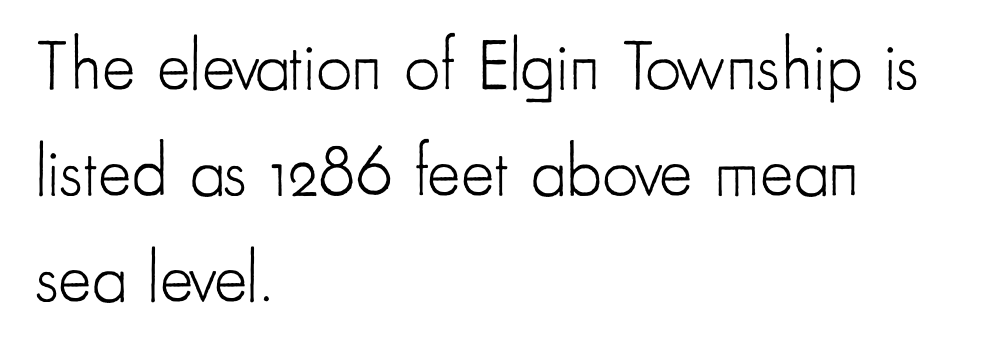
The gap between lines stays unmarked. The letters advance in unequal steps, a hallmark of proportional type. Stems here are at most as thick as an everyday book face. This sample uses plain, unmodified letter spacing. The type family on display is of the sans-serif kind. This sample uses an upright cut, with every glyph sitting square on the baseline.
